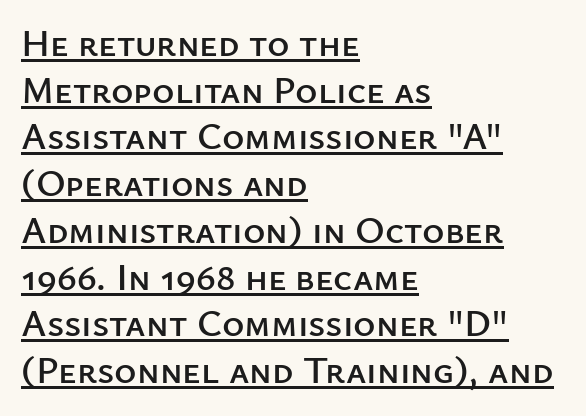
Q: Is the text italic (slanted)? A: No, it is upright.
Q: Is the typeface a serif or a sans-serif typeface? A: Sans-serif.
Q: Is the text underlined? A: Yes.
Q: How is the paragraph aligned? A: Left-aligned.
Q: Is the spacing between letters normal or unusually wide? A: Normal.
Q: Width (condensed, normal, or wide)? A: Normal.
Q: Stroke contrast? A: Low.
Q: x-height? A: Medium.
Q: Monospaced? A: No.
